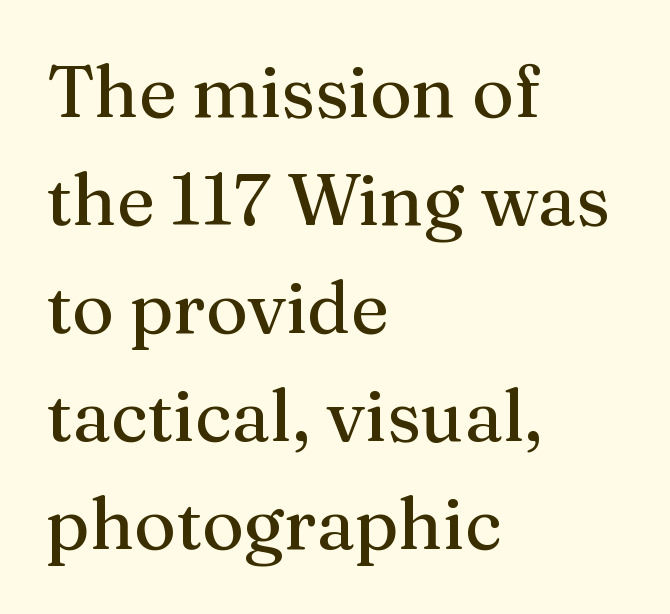
Do the characters align in a grid? No, the font is proportional. The glyphs in this specimen are seriffed. Regarding leading, the lines here are spaced in the standard way. Quick note: underline off. You can tell it's not italic because the verticals are truly vertical. There is no visible air inserted between adjacent glyphs.
